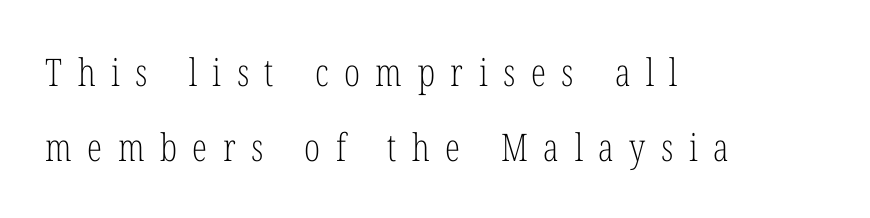
Just letters on the line, the space beneath them empty. Regarding serifs, this sample has them. Spacing verdict: proportional, widths tailored to each character. Heft: none added — not bold. Interline gaps are noticeably wide in this sample. There is plenty of visible air inserted between adjacent glyphs.
